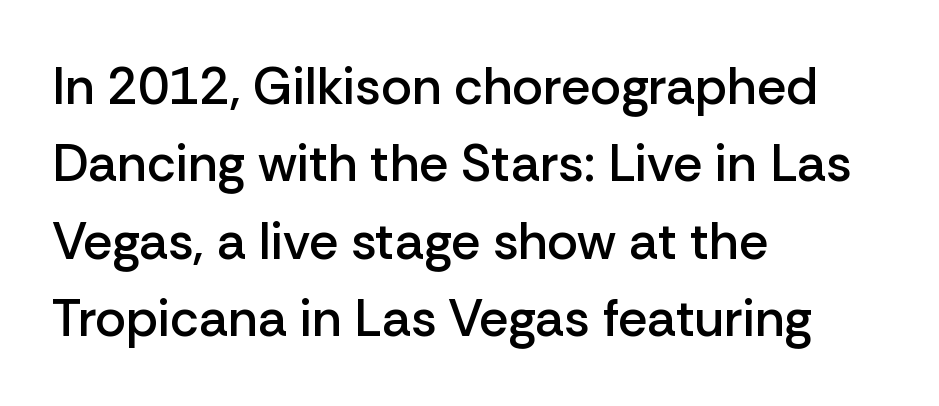
Q: Is the text bold? A: Semi-bold.
Q: Is the text italic (slanted)? A: No, it is upright.
Q: Is the typeface a serif or a sans-serif typeface? A: Sans-serif.
Q: Is the text underlined? A: No.
Q: How is the paragraph aligned? A: Left-aligned.
Q: Is the spacing between letters normal or unusually wide? A: Normal.
Q: Is the spacing between lines tight, normal or loose? A: Normal.
Q: Width (condensed, normal, or wide)? A: Normal.
Q: Stroke contrast? A: Low.
Q: x-height? A: Medium.
Q: Monospaced? A: No.
